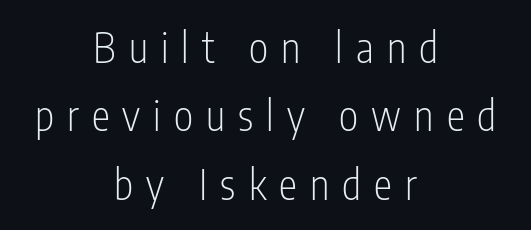
Regarding serifs, this sample does without them. One glance says typical: line gaps are just what's usual. Think standard paragraph weight, or any step lighter than that. The rendering uses natural spacing where letterforms have individual widths.
